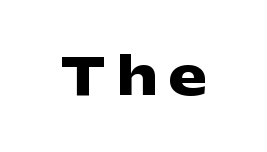
{"serif": "no", "italic": "no", "bold": "yes", "weight": "heavy", "width": "wide", "stroke_contrast": "low", "x_height": "medium", "monospaced": "no", "underline": "no", "letter_spacing": "wide", "letter_spacing_em": 0.24, "glyph_px": 51}
